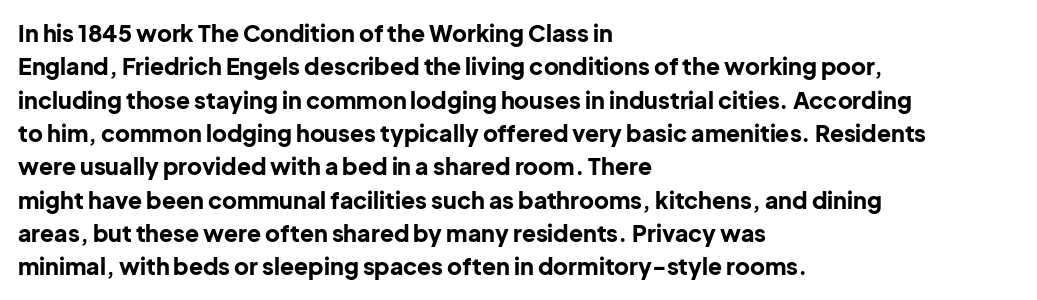
The image shows 23 px bold type, upright; set left-aligned, normal line spacing (1.45x), normal letter spacing, not underlined.
